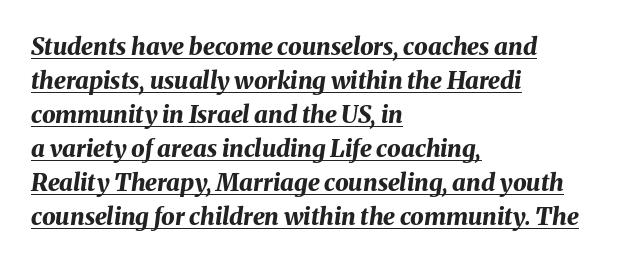
{"italic": "yes", "lean": "right", "slant_degrees": 8, "bold": "yes", "underline": "yes", "align": "left", "line_spacing": "normal", "line_spacing_ratio": 1.42, "letter_spacing": "normal", "letter_spacing_em": 0.0, "glyph_px": 24}
